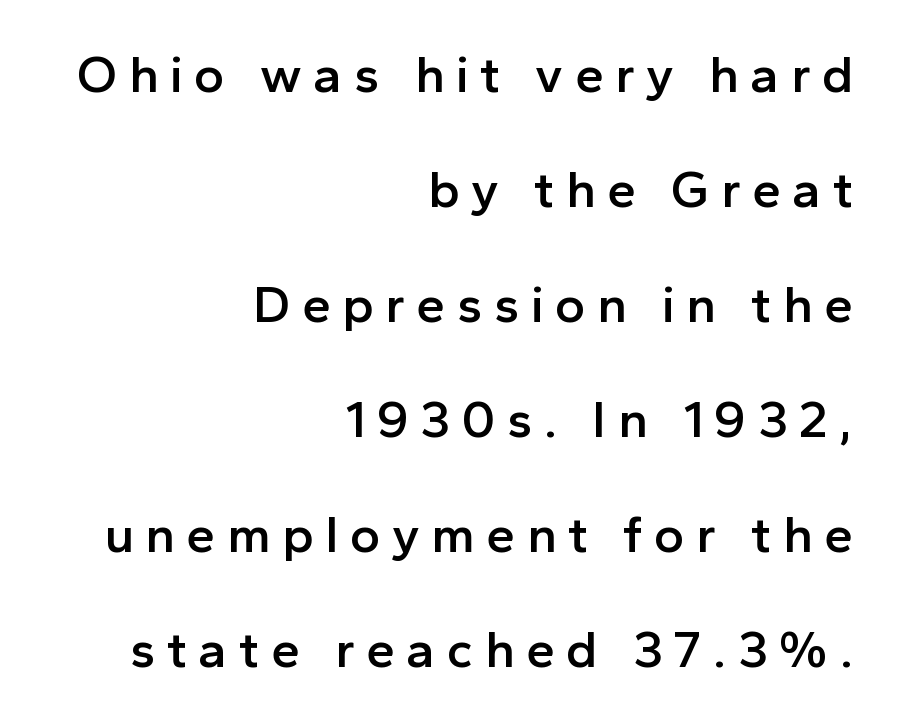
Q: Is the text bold? A: Semi-bold.
Q: Is the text italic (slanted)? A: No, it is upright.
Q: Is the typeface a serif or a sans-serif typeface? A: Sans-serif.
Q: Is the text underlined? A: No.
Q: How is the paragraph aligned? A: Right-aligned.
Q: Is the spacing between letters normal or unusually wide? A: Unusually wide.
Q: Is the spacing between lines tight, normal or loose? A: Loose.
Q: Width (condensed, normal, or wide)? A: Normal.
Q: x-height? A: Medium.
Q: Monospaced? A: No.
